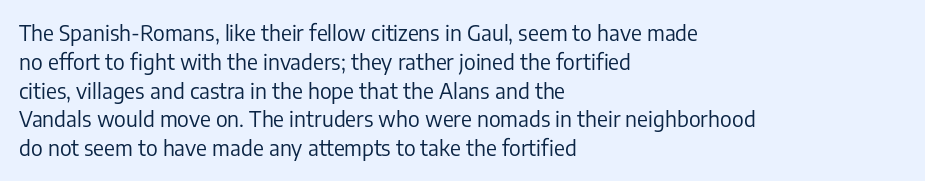
Each new line begins a customary step beneath the previous one. Stems here are at most as thick as an everyday book face. Words appear dense and cohesive because spacing is normal. Descenders hang freely into open space. The axis of the letterforms is exactly vertical.
